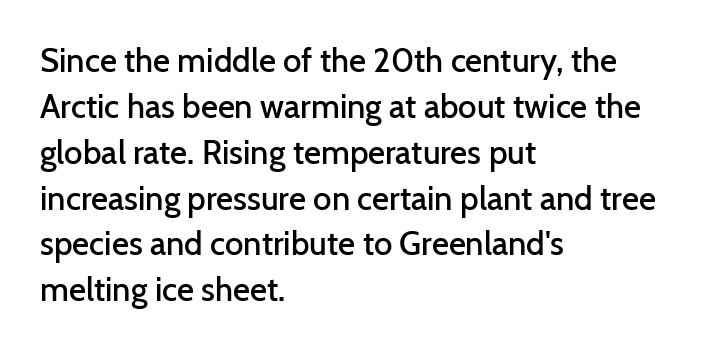
The image shows 33 px semibold sans-serif type, upright; set left-aligned, normal line spacing (1.39x), normal letter spacing, not underlined; low stroke contrast and a medium x-height.
